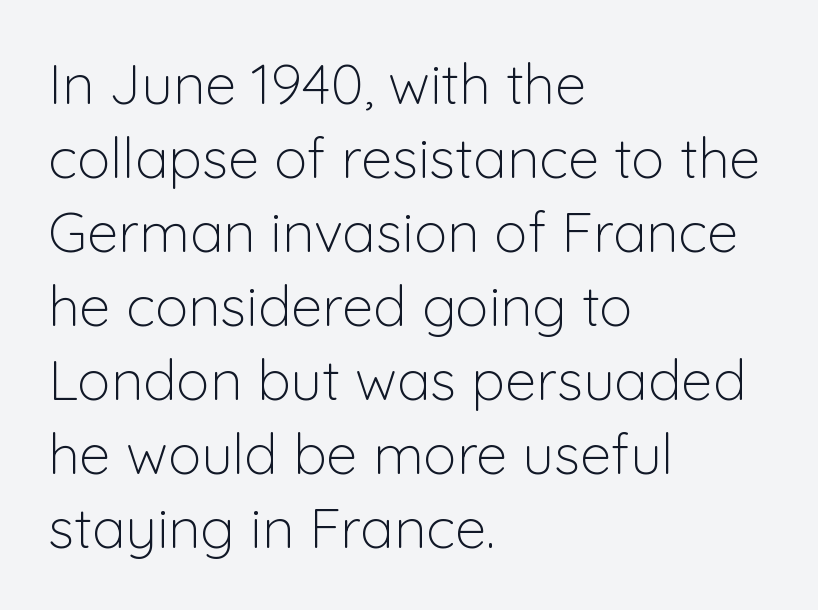
The letters advance in unequal steps, a hallmark of proportional type. Rows of type keep a routine distance in the vertical direction. Is there any slant? The stems are plumb. Weight: in the light-to-regular range.
